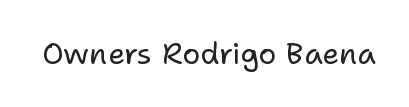
Q: Is the text bold? A: No.
Q: Is the text italic (slanted)? A: No, it is upright.
Q: Is the typeface a serif or a sans-serif typeface? A: Sans-serif.
Q: Is the text underlined? A: No.
Q: Is the spacing between letters normal or unusually wide? A: Normal.
Q: Width (condensed, normal, or wide)? A: Normal.
Q: Stroke contrast? A: Low.
Q: x-height? A: Medium.
Q: Monospaced? A: No.
